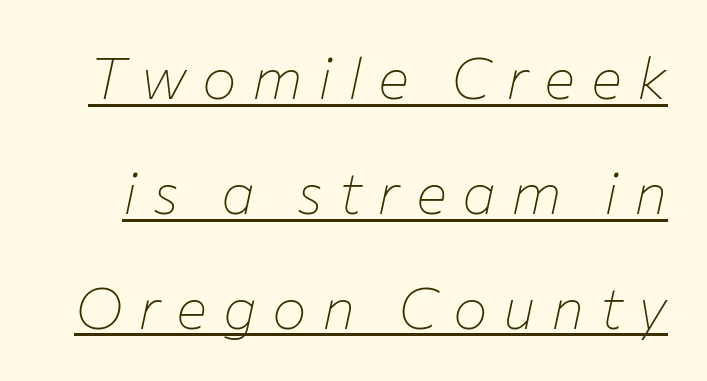
The image shows 58 px thin type, italic (leaning right); set loose line spacing (1.98x), unusually wide letter spacing (+0.27 em), underlined; low stroke contrast and a medium x-height.
